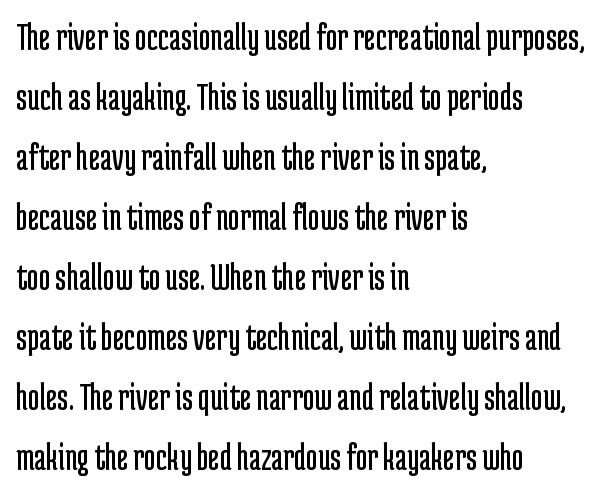
{"serif": "no", "italic": "no", "bold": "no", "weight": "regular", "width": "condensed", "stroke_contrast": "low", "x_height": "medium", "monospaced": "no", "underline": "no", "align": "left", "line_spacing": "normal", "line_spacing_ratio": 1.5, "letter_spacing": "normal", "letter_spacing_em": 0.0, "glyph_px": 40}
